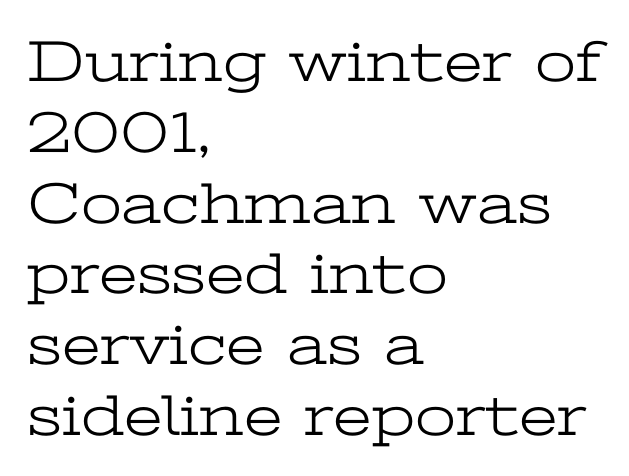
The image shows 59 px light, wide serif type, upright; set left-aligned, line spacing 1.2x, normal letter spacing, not underlined; low stroke contrast and a medium x-height.
